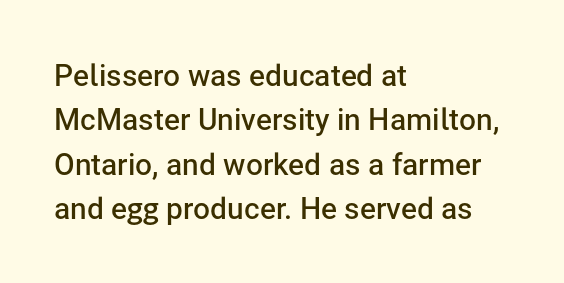
{"serif": "no", "italic": "no", "bold": "semi", "weight": "semibold", "width": "normal", "stroke_contrast": "low", "x_height": "medium", "monospaced": "no", "underline": "no", "align": "left", "line_spacing": "normal", "line_spacing_ratio": 1.48, "letter_spacing": "normal", "letter_spacing_em": 0.0, "glyph_px": 30}
